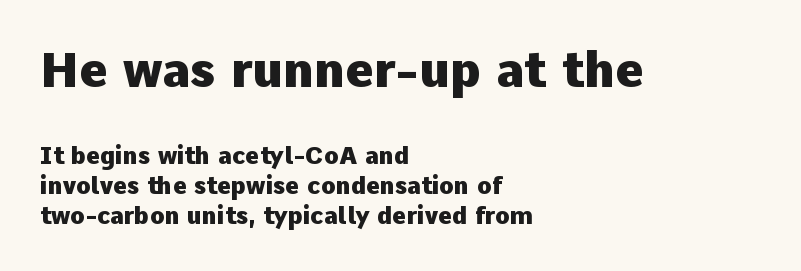
{"serif": "no", "italic": "no", "bold": "yes", "weight": "heavy", "width": "normal", "stroke_contrast": "low", "x_height": "medium", "monospaced": "no", "underline": "no", "align": "left", "line_spacing": "normal", "line_spacing_ratio": 1.26, "letter_spacing": "normal", "letter_spacing_em": 0.0, "larger_block": "first", "size_ratio": 2.04, "glyph_px": 49}
